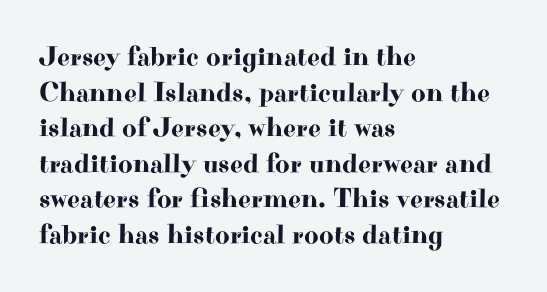
The image shows 28 px wide serif type, upright; set left-aligned, normal line spacing (1.27x), normal letter spacing, not underlined; high stroke contrast and a small x-height.
